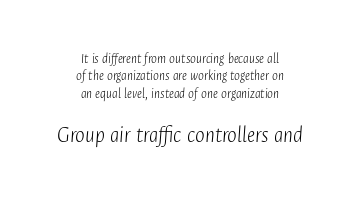
Q: Is the text bold? A: No.
Q: Is the text italic (slanted)? A: Yes, it leans right by about 4 degrees.
Q: Is the text underlined? A: No.
Q: How is the paragraph aligned? A: Centered.
Q: Is the spacing between letters normal or unusually wide? A: Normal.
Q: Is the spacing between lines tight, normal or loose? A: Normal.
Q: Which block of text is set in a larger size, the first (top) or the second (bottom)? A: The second (bottom) one.
